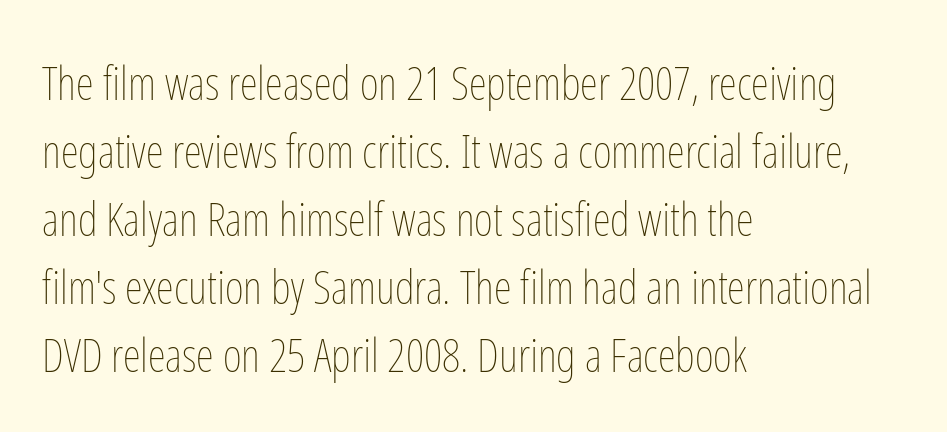
Q: Is the text bold? A: No.
Q: Is the text italic (slanted)? A: No, it is upright.
Q: Is the text underlined? A: No.
Q: How is the paragraph aligned? A: Left-aligned.
Q: Is the spacing between letters normal or unusually wide? A: Normal.
Q: Is the spacing between lines tight, normal or loose? A: Normal.
Q: Width (condensed, normal, or wide)? A: Condensed.
Q: Stroke contrast? A: Low.
Q: x-height? A: Medium.
Q: Monospaced? A: No.
